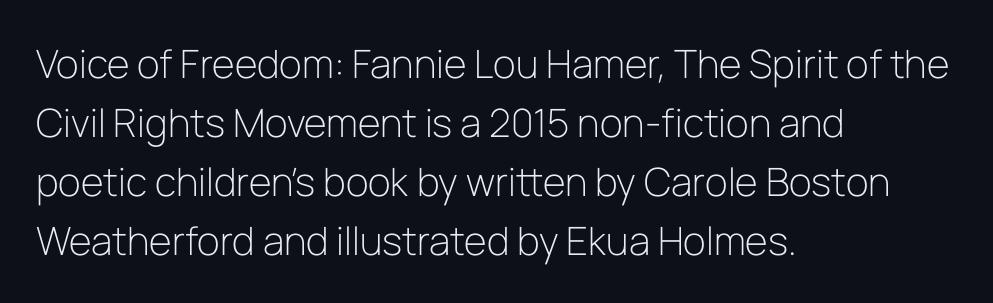
The image shows 39 px light sans-serif type, upright; set left-aligned, normal line spacing (1.51x), normal letter spacing, not underlined; low stroke contrast and a medium x-height.
